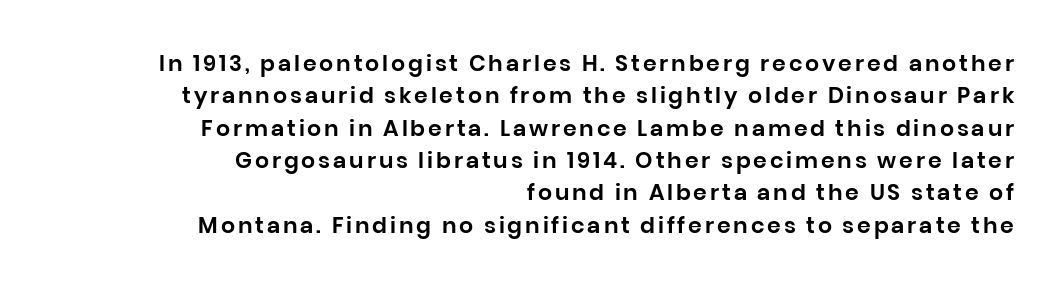
{"italic": "no", "underline": "no", "align": "right", "line_spacing": "normal", "line_spacing_ratio": 1.47, "glyph_px": 22}
